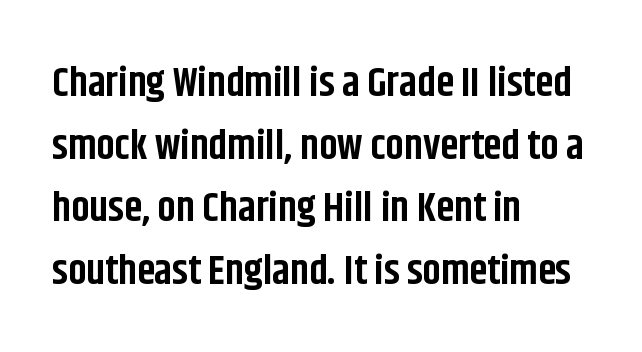
{"serif": "no", "italic": "no", "bold": "yes", "weight": "bold", "width": "condensed", "stroke_contrast": "low", "x_height": "large", "monospaced": "no", "underline": "no", "align": "left", "line_spacing": "normal", "line_spacing_ratio": 1.53, "letter_spacing": "normal", "letter_spacing_em": 0.0, "glyph_px": 41}
